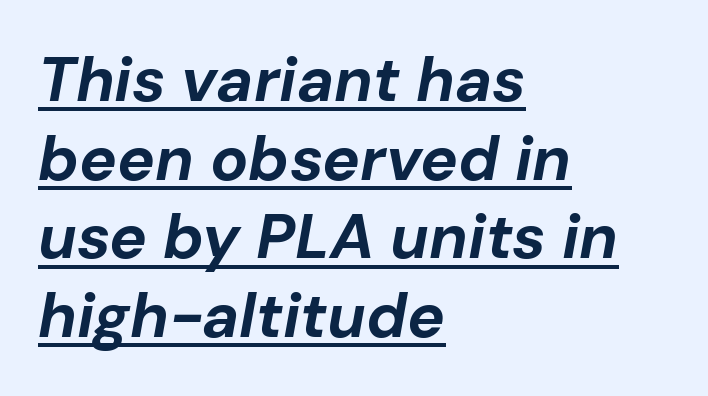
The image shows 63 px bold type, italic (leaning right); set left-aligned, normal line spacing (1.25x), normal letter spacing, underlined; low stroke contrast and a medium x-height.
